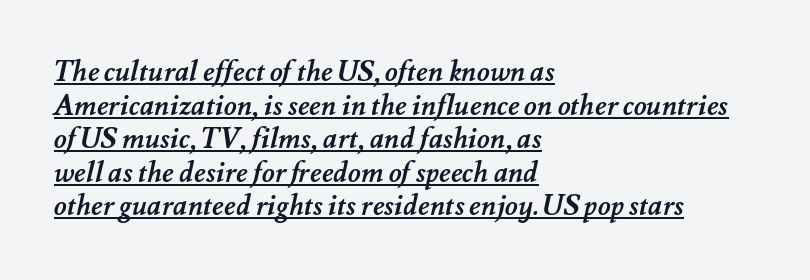
The image shows 28 px semibold type; set left-aligned, line spacing 1.2x, normal letter spacing, underlined; medium stroke contrast and a small x-height.
